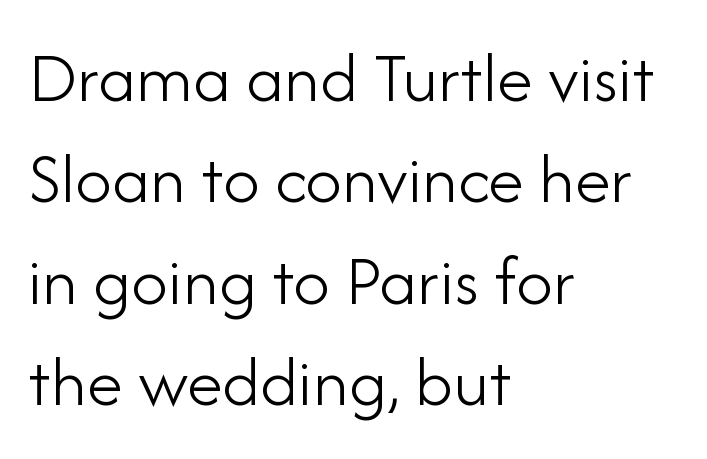
The image shows 73 px light sans-serif type, upright; set left-aligned, normal line spacing (1.39x), normal letter spacing, not underlined; low stroke contrast and a small x-height.
